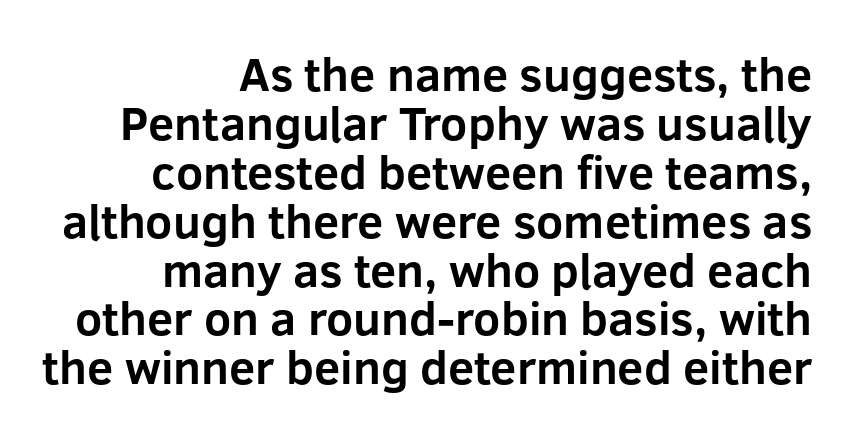
The image shows 47 px bold sans-serif type, upright; set right-aligned, tight line spacing (1.04x), normal letter spacing, not underlined; low stroke contrast and a medium x-height.
